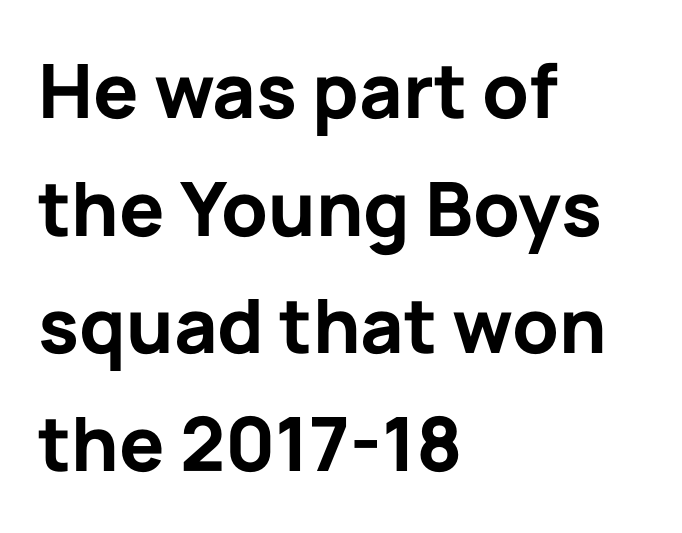
Spacing verdict: proportional, widths tailored to each character. How heavy is the stroke? Heavy — this is a bold. You can tell from the bare stems that sans-serif type was used. Short and long lines alike share a common starting point at left.
